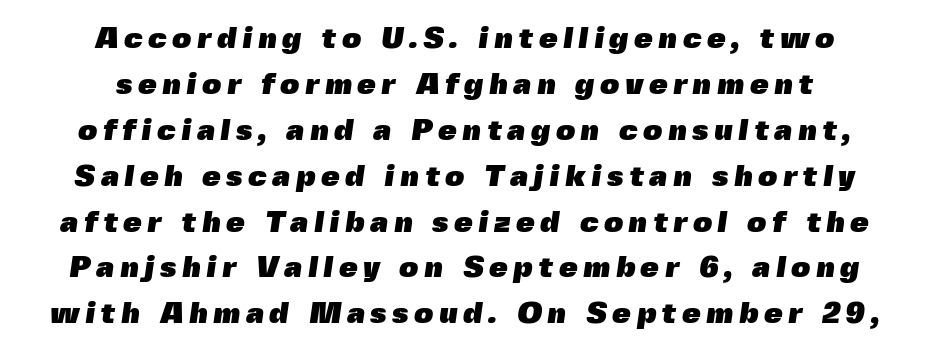
Q: Is the text bold? A: Yes.
Q: Is the typeface a serif or a sans-serif typeface? A: Sans-serif.
Q: Is the text underlined? A: No.
Q: How is the paragraph aligned? A: Centered.
Q: Is the spacing between lines tight, normal or loose? A: Normal.
Q: Width (condensed, normal, or wide)? A: Normal.
Q: x-height? A: Medium.
Q: Monospaced? A: No.
